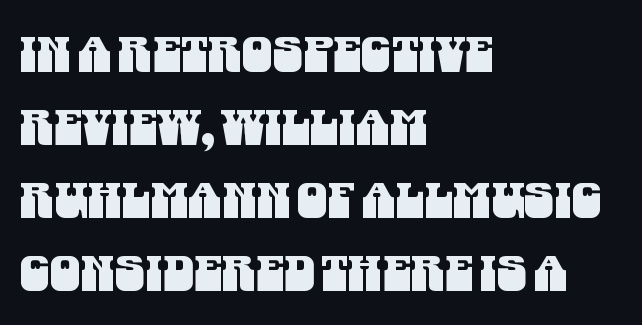
The image shows 49 px condensed sans-serif type; set left-aligned, normal line spacing (1.49x), normal letter spacing, not underlined; medium stroke contrast and a large x-height.
